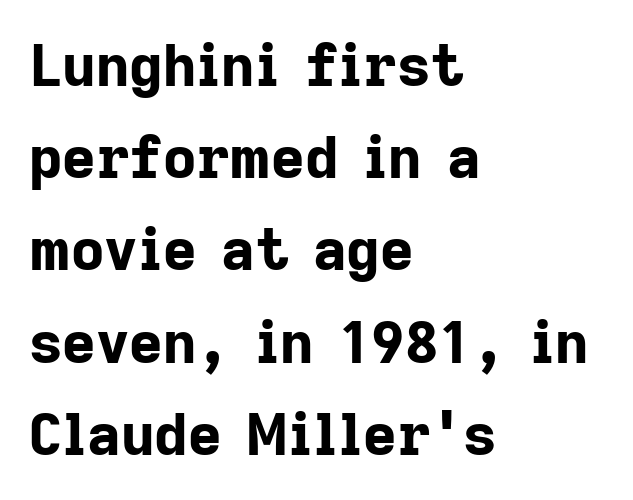
Q: Is the text bold? A: Yes.
Q: Is the text italic (slanted)? A: No, it is upright.
Q: Is the typeface a serif or a sans-serif typeface? A: Sans-serif.
Q: Is the text underlined? A: No.
Q: How is the paragraph aligned? A: Left-aligned.
Q: Is the spacing between letters normal or unusually wide? A: Normal.
Q: Is the spacing between lines tight, normal or loose? A: Normal.
Q: Width (condensed, normal, or wide)? A: Normal.
Q: Stroke contrast? A: Low.
Q: x-height? A: Medium.
Q: Monospaced? A: No.
